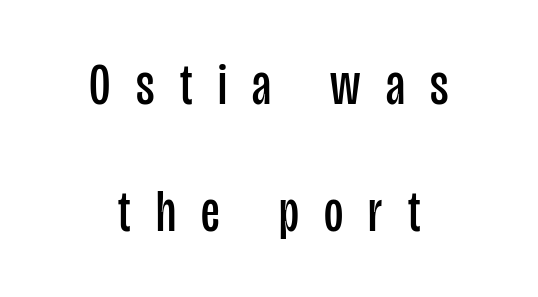
{"serif": "no", "italic": "no", "bold": "no", "weight": "regular", "width": "condensed", "stroke_contrast": "low", "x_height": "large", "monospaced": "no", "underline": "no", "align": "center", "line_spacing": "loose", "line_spacing_ratio": 2.16, "letter_spacing": "wide", "letter_spacing_em": 0.43, "glyph_px": 59}
